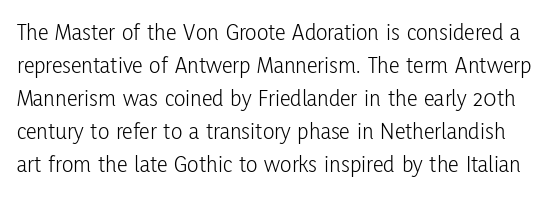
Observe the ordinary spacing: letters are neighbours, not strangers. The typeface has the unassuming heft of standard copy or less. The words here are not underlined. This is roman type, the default non-slanted kind. Notice how descenders clear the ascenders below comfortably — that's standard leading.
